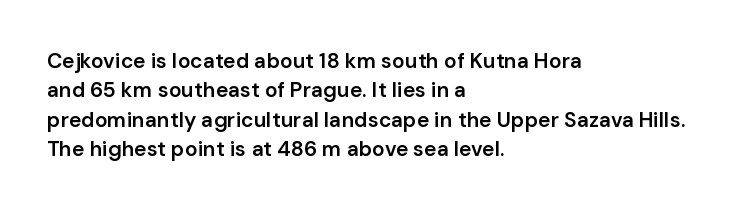
Q: Is the text bold? A: Semi-bold.
Q: Is the text italic (slanted)? A: No, it is upright.
Q: Is the text underlined? A: No.
Q: How is the paragraph aligned? A: Left-aligned.
Q: Is the spacing between letters normal or unusually wide? A: Normal.
Q: Is the spacing between lines tight, normal or loose? A: Normal.
